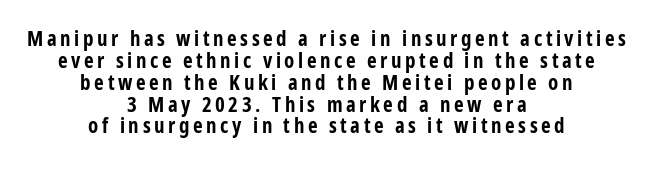
Q: Is the text bold? A: Yes.
Q: Is the text italic (slanted)? A: No, it is upright.
Q: Is the text underlined? A: No.
Q: How is the paragraph aligned? A: Centered.
Q: Is the spacing between lines tight, normal or loose? A: Tight.
